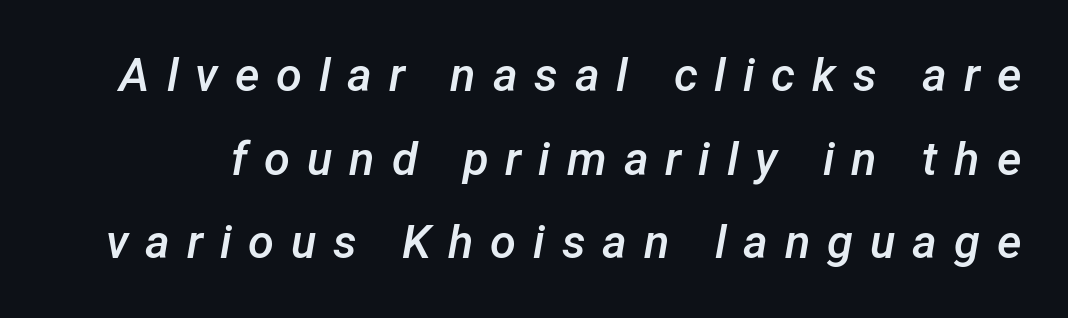
The image shows 47 px semibold type, italic (leaning right); set line spacing 1.78x, unusually wide letter spacing (+0.36 em), not underlined; low stroke contrast and a medium x-height.
